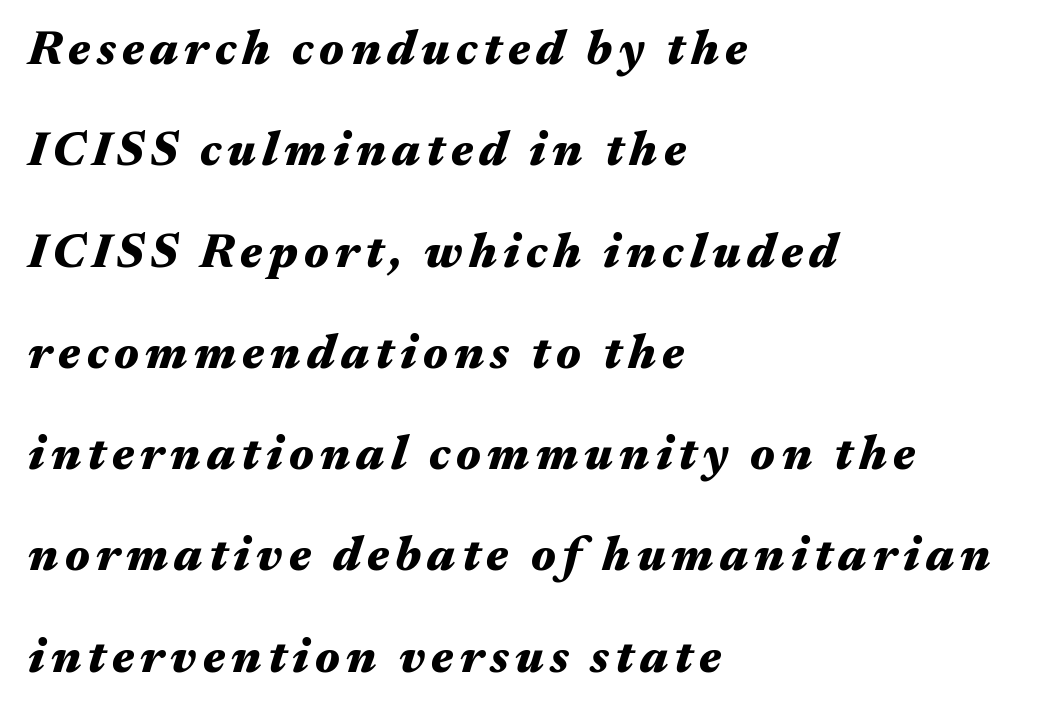
The image shows 48 px heavy, wide type, italic (leaning right); set left-aligned, loose line spacing (2.11x), not underlined; medium stroke contrast and a medium x-height.
